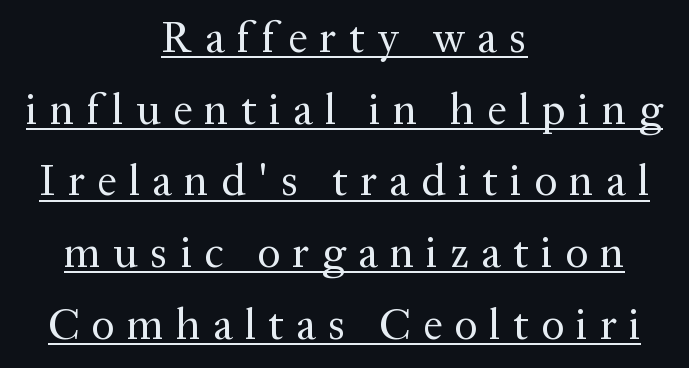
{"serif": "yes", "italic": "no", "bold": "no", "weight": "regular", "width": "normal", "stroke_contrast": "medium", "x_height": "medium", "monospaced": "no", "underline": "yes", "align": "center", "line_spacing": "normal", "line_spacing_ratio": 1.63, "letter_spacing": "wide", "letter_spacing_em": 0.28, "glyph_px": 44}
